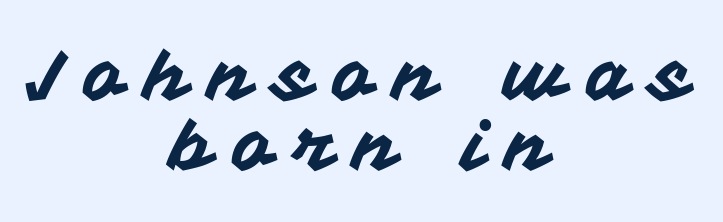
The image shows 71 px sans-serif type; set centered, tight line spacing (0.99x), unusually wide letter spacing (+0.27 em), not underlined; medium stroke contrast and a medium x-height.
